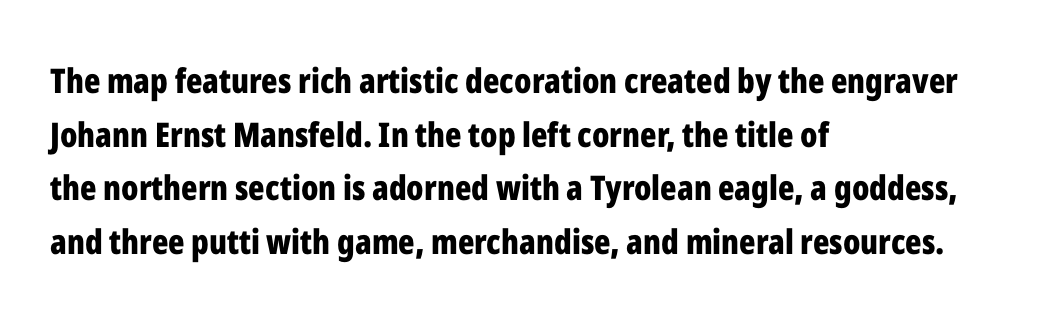
The image shows 34 px bold, condensed sans-serif type, upright; set left-aligned, normal line spacing (1.58x), normal letter spacing, not underlined; low stroke contrast and a medium x-height.
